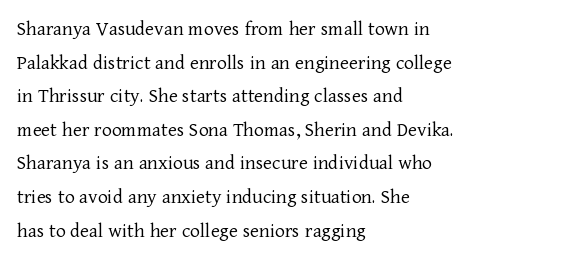
Q: Is the text bold? A: No.
Q: Is the text italic (slanted)? A: No, it is upright.
Q: Is the text underlined? A: No.
Q: How is the paragraph aligned? A: Left-aligned.
Q: Is the spacing between letters normal or unusually wide? A: Normal.
Q: Is the spacing between lines tight, normal or loose? A: Normal.
